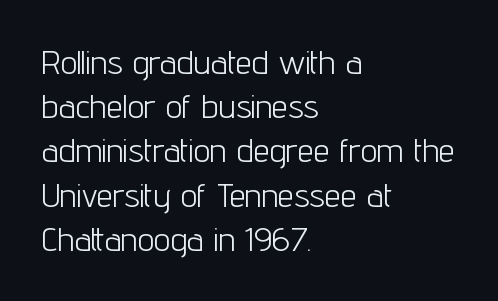
Q: Is the text bold? A: No.
Q: Is the text italic (slanted)? A: No, it is upright.
Q: Is the typeface a serif or a sans-serif typeface? A: Sans-serif.
Q: Is the text underlined? A: No.
Q: How is the paragraph aligned? A: Left-aligned.
Q: Is the spacing between letters normal or unusually wide? A: Normal.
Q: Is the spacing between lines tight, normal or loose? A: Normal.
Q: Width (condensed, normal, or wide)? A: Condensed.
Q: Stroke contrast? A: Low.
Q: x-height? A: Medium.
Q: Monospaced? A: No.
